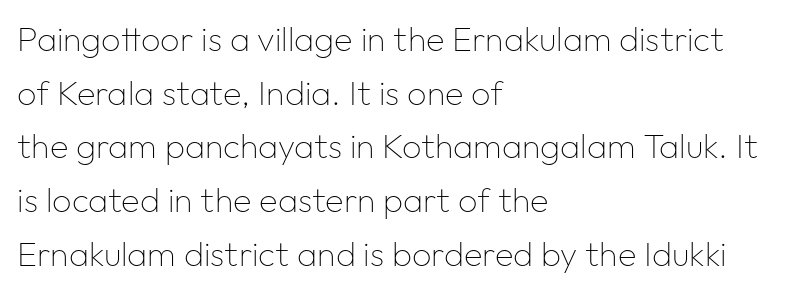
Q: Is the text bold? A: No.
Q: Is the text italic (slanted)? A: No, it is upright.
Q: Is the typeface a serif or a sans-serif typeface? A: Sans-serif.
Q: Is the text underlined? A: No.
Q: How is the paragraph aligned? A: Left-aligned.
Q: Is the spacing between letters normal or unusually wide? A: Normal.
Q: Is the spacing between lines tight, normal or loose? A: Normal.
Q: Width (condensed, normal, or wide)? A: Normal.
Q: Stroke contrast? A: Low.
Q: x-height? A: Medium.
Q: Monospaced? A: No.
